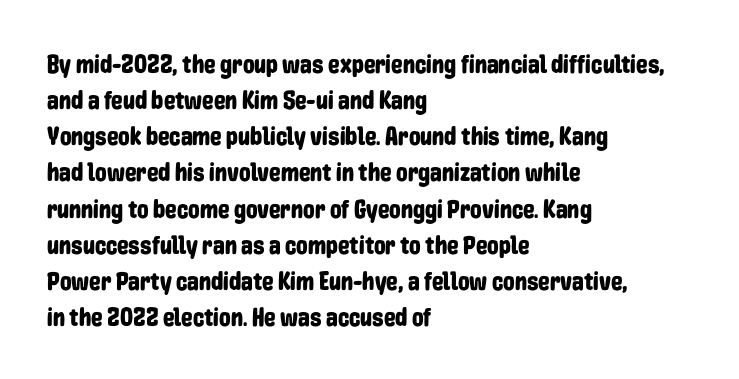
A typesetter would mark this as roman, not italic. Every row of glyphs begins at an identical x-position on the left. Descenders are the only things crossing below the line. Horizontal bands of white between lines are of average thickness.
